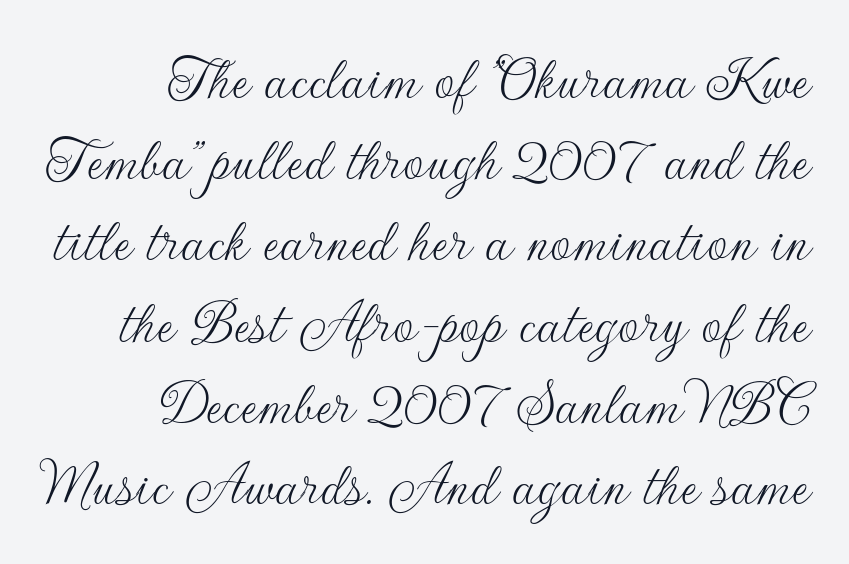
Q: Is the text bold? A: No.
Q: Is the text italic (slanted)? A: Yes.
Q: Is the typeface a serif or a sans-serif typeface? A: Sans-serif.
Q: Is the text underlined? A: No.
Q: How is the paragraph aligned? A: Right-aligned.
Q: Is the spacing between letters normal or unusually wide? A: Normal.
Q: Is the spacing between lines tight, normal or loose? A: Normal.
Q: Width (condensed, normal, or wide)? A: Normal.
Q: Stroke contrast? A: Low.
Q: x-height? A: Small.
Q: Monospaced? A: No.
